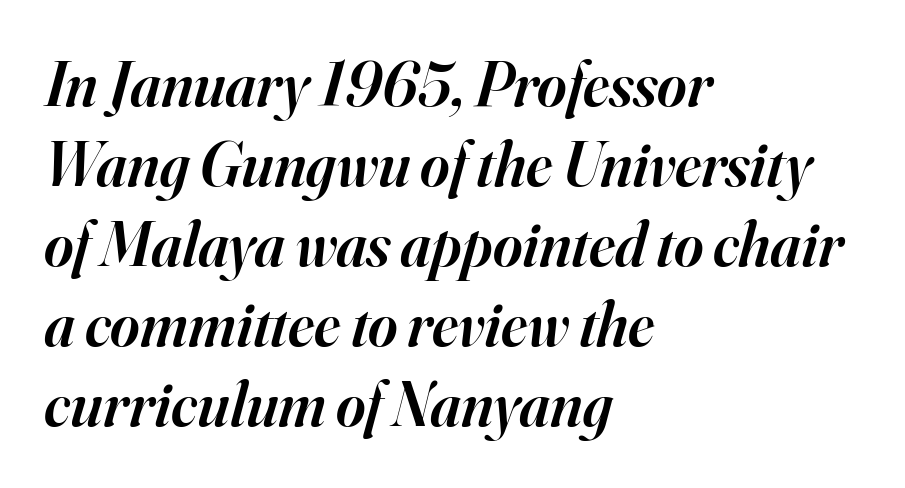
Q: Is the text bold? A: Semi-bold.
Q: Is the text italic (slanted)? A: Yes, it leans right by about 16 degrees.
Q: Is the typeface a serif or a sans-serif typeface? A: Serif.
Q: Is the text underlined? A: No.
Q: How is the paragraph aligned? A: Left-aligned.
Q: Is the spacing between letters normal or unusually wide? A: Normal.
Q: Is the spacing between lines tight, normal or loose? A: Normal.
Q: Width (condensed, normal, or wide)? A: Normal.
Q: Stroke contrast? A: High.
Q: x-height? A: Small.
Q: Monospaced? A: No.
